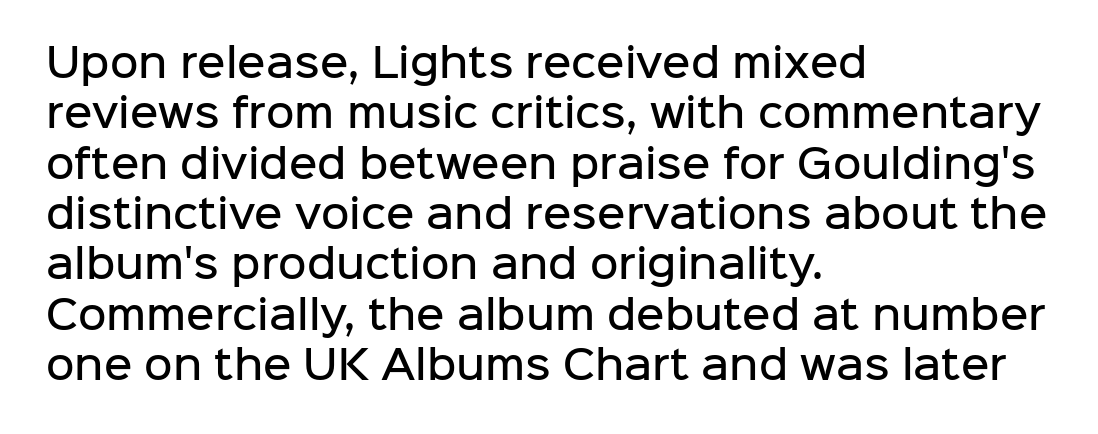
Q: Is the text bold? A: Semi-bold.
Q: Is the text italic (slanted)? A: No, it is upright.
Q: Is the typeface a serif or a sans-serif typeface? A: Sans-serif.
Q: Is the text underlined? A: No.
Q: How is the paragraph aligned? A: Left-aligned.
Q: Is the spacing between letters normal or unusually wide? A: Normal.
Q: Is the spacing between lines tight, normal or loose? A: Normal.
Q: Width (condensed, normal, or wide)? A: Normal.
Q: Stroke contrast? A: Low.
Q: x-height? A: Medium.
Q: Monospaced? A: No.
